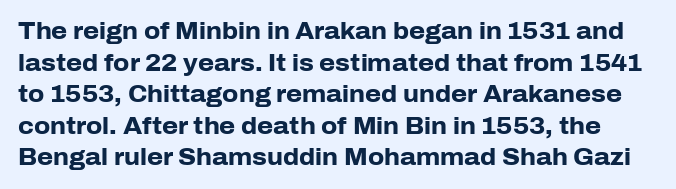
Vertically, the passage feels balanced, rows spaced as you'd expect. I'd describe the lettering as bold — thick and assertive. Letters rest on an invisible, unmarked baseline. There is no visible air inserted between adjacent glyphs. Posture: upright roman.
